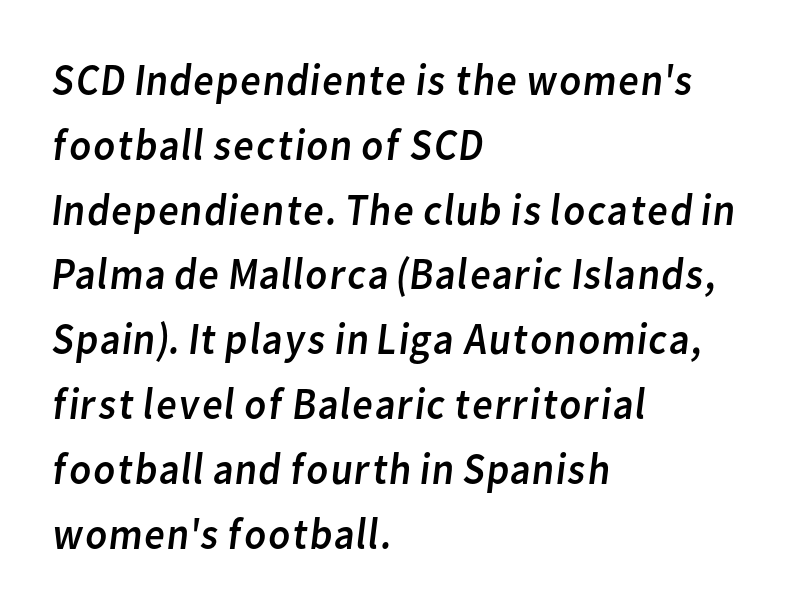
Q: Is the text bold? A: No.
Q: Is the typeface a serif or a sans-serif typeface? A: Sans-serif.
Q: Is the text underlined? A: No.
Q: How is the paragraph aligned? A: Left-aligned.
Q: Is the spacing between letters normal or unusually wide? A: Normal.
Q: Is the spacing between lines tight, normal or loose? A: Normal.
Q: Width (condensed, normal, or wide)? A: Normal.
Q: Stroke contrast? A: Low.
Q: x-height? A: Medium.
Q: Monospaced? A: No.
